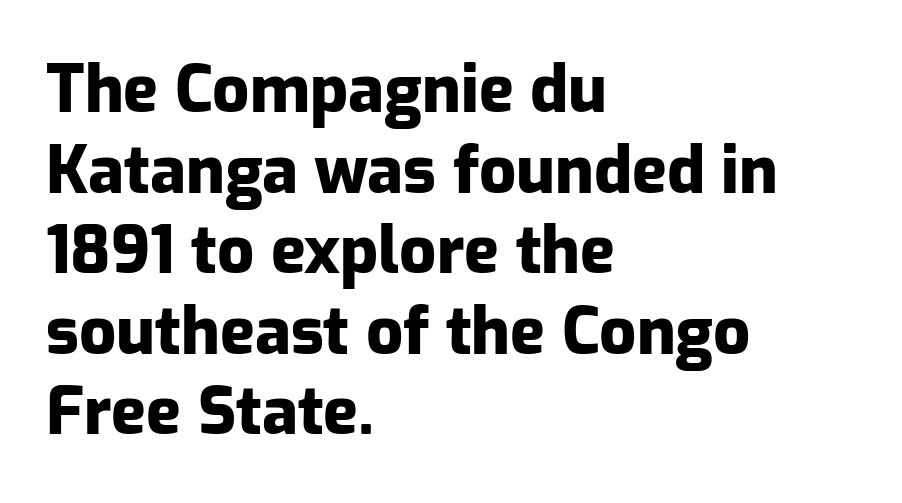
Any mark beneath the type? The region is blank. The type is set solid horizontally, with unmodified tracking. The rendering uses a bold face; every stroke is thick and dark. This sample is left-justified, so line endings fall wherever the words run out. Ordinary non-slanted type is in use. The rendering shows plain stroke endings on the letterforms — a sans-serif design.
